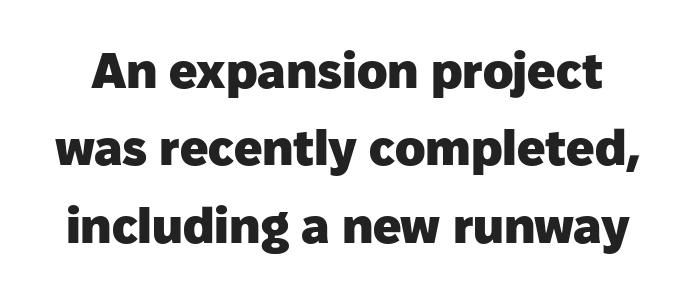
Q: Is the text bold? A: Yes.
Q: Is the text italic (slanted)? A: No, it is upright.
Q: Is the typeface a serif or a sans-serif typeface? A: Sans-serif.
Q: Is the text underlined? A: No.
Q: Is the spacing between letters normal or unusually wide? A: Normal.
Q: Is the spacing between lines tight, normal or loose? A: Normal.
Q: Width (condensed, normal, or wide)? A: Normal.
Q: Stroke contrast? A: Low.
Q: x-height? A: Medium.
Q: Monospaced? A: No.
